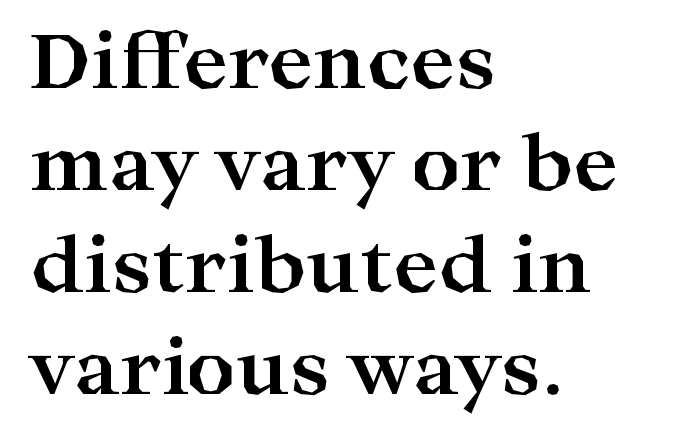
Q: Is the text bold? A: Yes.
Q: Is the text italic (slanted)? A: No, it is upright.
Q: Is the typeface a serif or a sans-serif typeface? A: Serif.
Q: Is the text underlined? A: No.
Q: How is the paragraph aligned? A: Left-aligned.
Q: Is the spacing between letters normal or unusually wide? A: Normal.
Q: Is the spacing between lines tight, normal or loose? A: Normal.
Q: Width (condensed, normal, or wide)? A: Wide.
Q: Stroke contrast? A: High.
Q: x-height? A: Medium.
Q: Monospaced? A: No.
